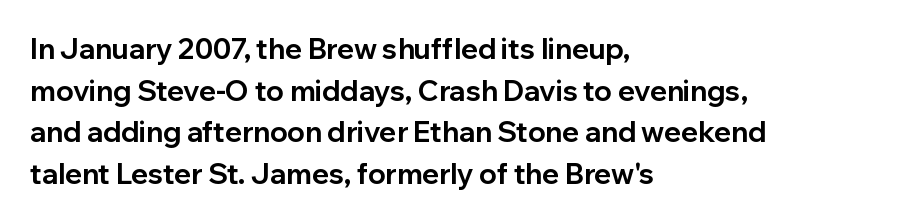
Q: Is the text bold? A: Yes.
Q: Is the text italic (slanted)? A: No, it is upright.
Q: Is the typeface a serif or a sans-serif typeface? A: Sans-serif.
Q: Is the text underlined? A: No.
Q: How is the paragraph aligned? A: Left-aligned.
Q: Is the spacing between letters normal or unusually wide? A: Normal.
Q: Is the spacing between lines tight, normal or loose? A: Normal.
Q: Width (condensed, normal, or wide)? A: Normal.
Q: Stroke contrast? A: Low.
Q: x-height? A: Medium.
Q: Monospaced? A: No.
